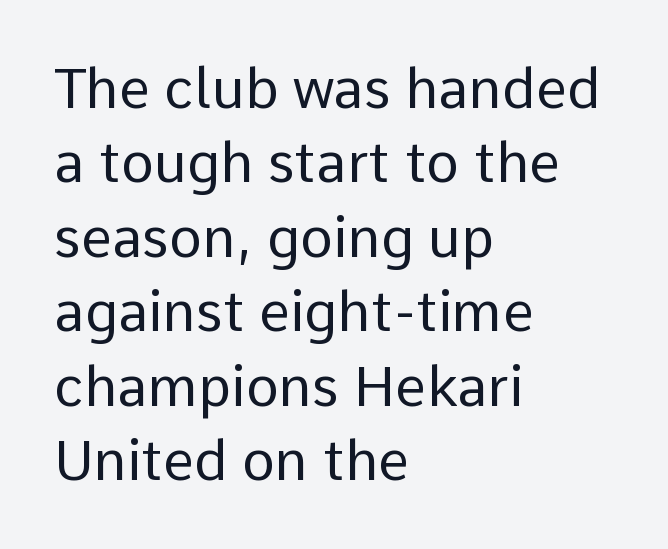
Is this a fixed-width face? No — the glyphs have proportional, varying widths. The typesetter chose a ragged-right arrangement here. The area under the type is left untouched. Is there much room between lines? A standard amount, neither cramped nor airy. It's the straight-up-and-down kind of type. Bold? No — there's no thickening of the strokes.
